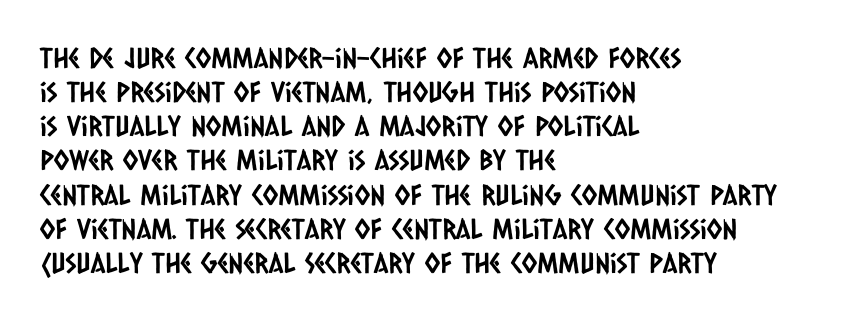
{"serif": "no", "width": "condensed", "stroke_contrast": "low", "x_height": "large", "monospaced": "no", "underline": "no", "align": "left", "line_spacing_ratio": 1.22, "letter_spacing": "normal", "letter_spacing_em": 0.0, "glyph_px": 28}
